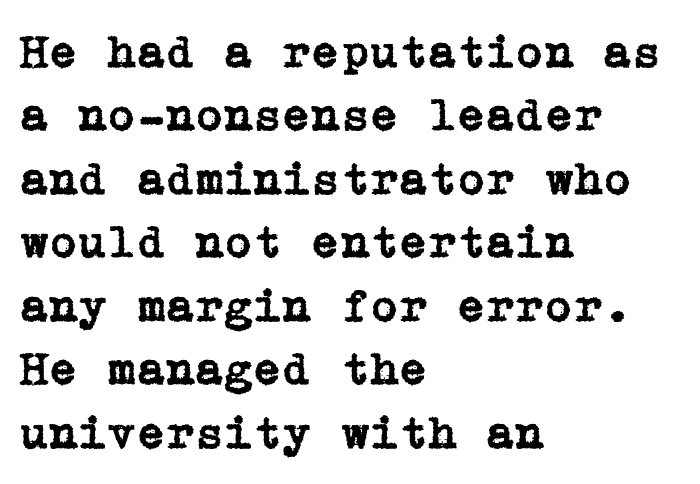
{"serif": "yes", "italic": "no", "width": "normal", "stroke_contrast": "low", "x_height": "medium", "underline": "no", "align": "left", "line_spacing": "normal", "line_spacing_ratio": 1.35, "letter_spacing": "normal", "letter_spacing_em": 0.0, "glyph_px": 47}
